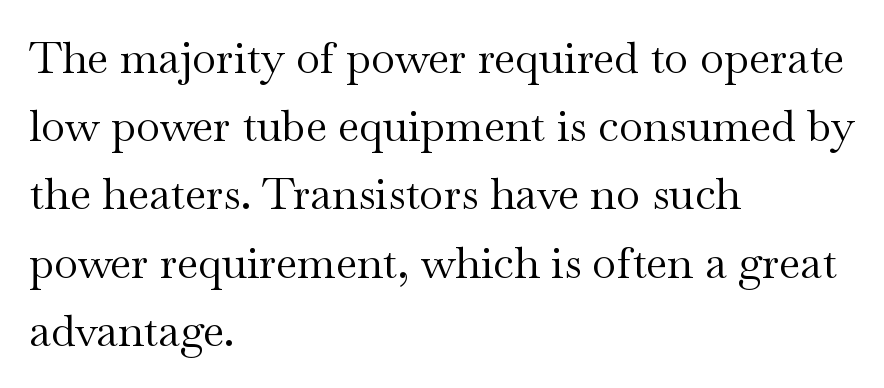
This rendering leaves character spacing at its baseline value. The compositor pushed each line to the left boundary. The characters display serif detailing at their extremities. This sample uses an upright cut, with every glyph sitting square on the baseline.
